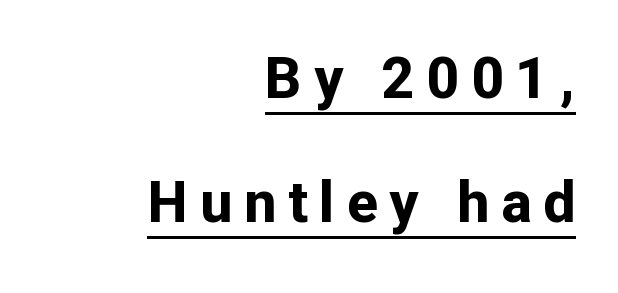
Q: Is the text bold? A: Yes.
Q: Is the text italic (slanted)? A: No, it is upright.
Q: Is the typeface a serif or a sans-serif typeface? A: Sans-serif.
Q: Is the text underlined? A: Yes.
Q: How is the paragraph aligned? A: Right-aligned.
Q: Is the spacing between letters normal or unusually wide? A: Unusually wide.
Q: Is the spacing between lines tight, normal or loose? A: Loose.
Q: Width (condensed, normal, or wide)? A: Normal.
Q: Stroke contrast? A: Low.
Q: x-height? A: Medium.
Q: Monospaced? A: No.
